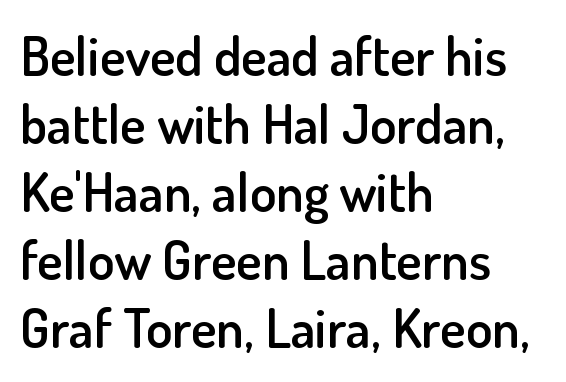
The lettering holds an erect, upright posture throughout. I'd describe the lettering as semibold — firm but not a full bold. This is sans-serif lettering, the kind often seen on screens and signage. These lines are rendered in a variable-pitch font.
